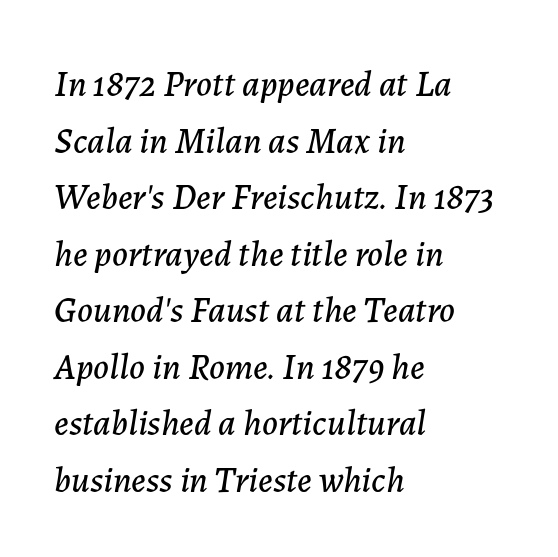
Looks like regular typesetting: each glyph gets only the width it needs. The space beneath each line is pristine and unruled. Words appear dense and cohesive because spacing is normal. What's the leading like? Ordinary, nothing unusual.
